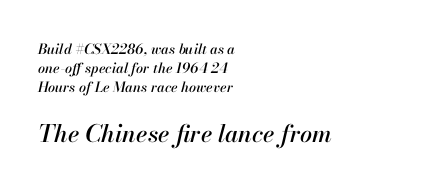
The image shows 24 px text type, italic (leaning right); set left-aligned, normal line spacing (1.37x), normal letter spacing, not underlined; the second (bottom) block is 1.71x larger.
